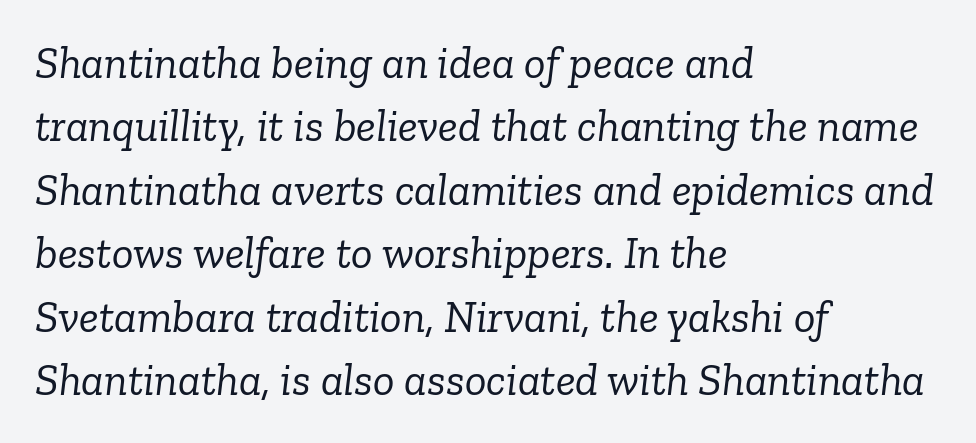
The designer left line spacing at the default. If you drew a ruler down the left edge, every line would touch it. In terms of letterspacing, this is plain default setting. The area under the type is left untouched.
